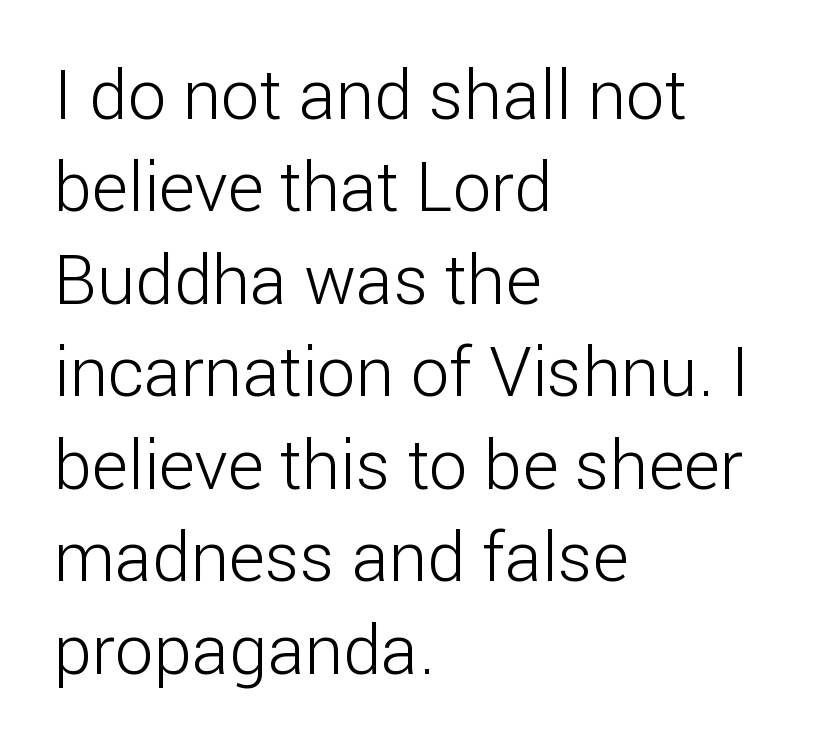
The face used here is proportionally spaced, like ordinary book or web type. Observe the ordinary spacing: letters are neighbours, not strangers. The space between consecutive lines is moderate. Heaviness? Minimal to ordinary, like unemphasized prose. Posture: straight, roman, zero tilt.
